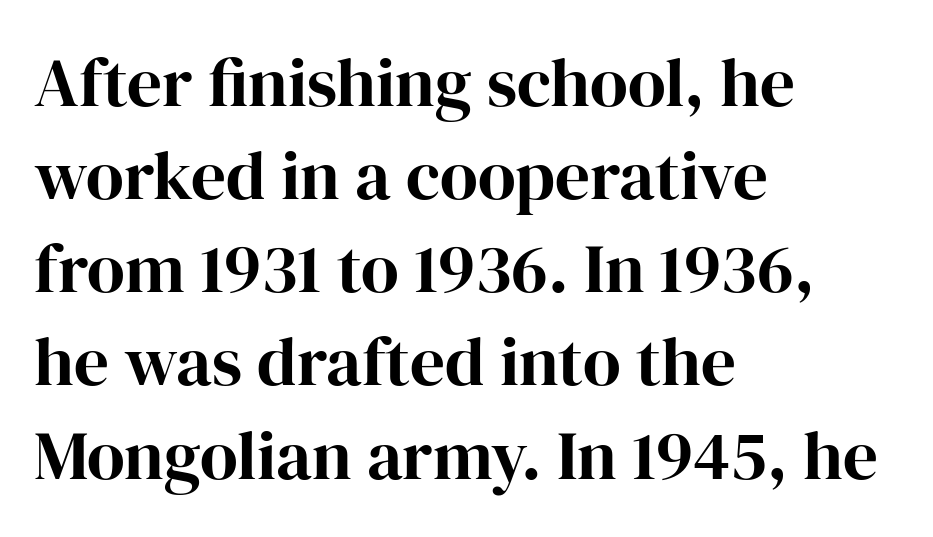
Q: Is the text italic (slanted)? A: No, it is upright.
Q: Is the typeface a serif or a sans-serif typeface? A: Serif.
Q: Is the text underlined? A: No.
Q: How is the paragraph aligned? A: Left-aligned.
Q: Is the spacing between letters normal or unusually wide? A: Normal.
Q: Is the spacing between lines tight, normal or loose? A: Normal.
Q: Width (condensed, normal, or wide)? A: Normal.
Q: Stroke contrast? A: High.
Q: x-height? A: Medium.
Q: Monospaced? A: No.
